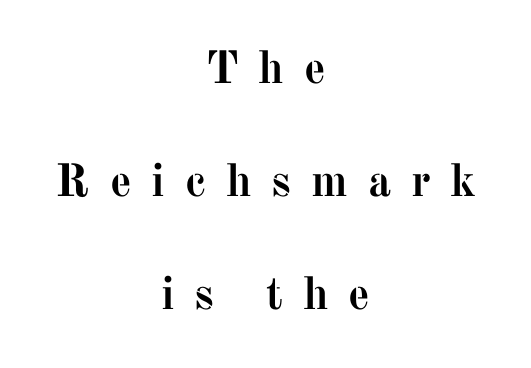
The image shows 46 px semibold serif type, upright; set centered, loose line spacing (2.46x), unusually wide letter spacing (+0.43 em), not underlined; medium stroke contrast and a medium x-height.
